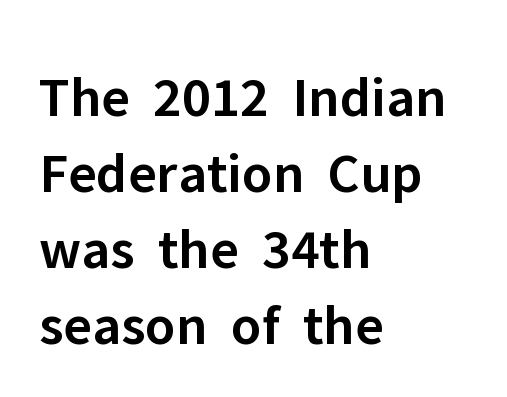
{"serif": "no", "italic": "no", "bold": "semi", "weight": "semibold", "width": "normal", "stroke_contrast": "low", "x_height": "medium", "monospaced": "no", "underline": "no", "align": "left", "line_spacing": "normal", "line_spacing_ratio": 1.31, "letter_spacing": "normal", "letter_spacing_em": 0.0, "glyph_px": 58}
